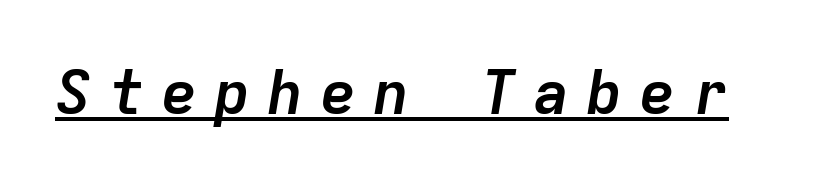
The image shows 61 px semibold type, italic (leaning right), monospaced; set unusually wide letter spacing (+0.27 em), underlined; low stroke contrast and a medium x-height.
